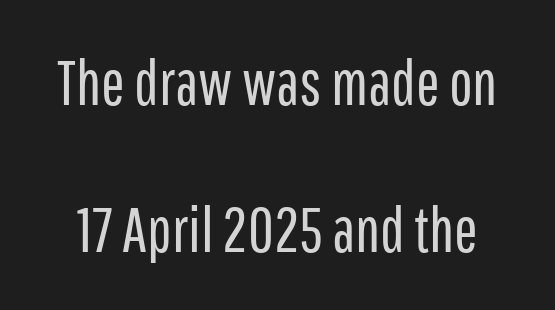
{"serif": "no", "italic": "no", "bold": "no", "weight": "regular", "width": "condensed", "stroke_contrast": "low", "x_height": "medium", "monospaced": "no", "underline": "no", "line_spacing": "loose", "line_spacing_ratio": 2.34, "letter_spacing": "normal", "letter_spacing_em": 0.0, "glyph_px": 63}
